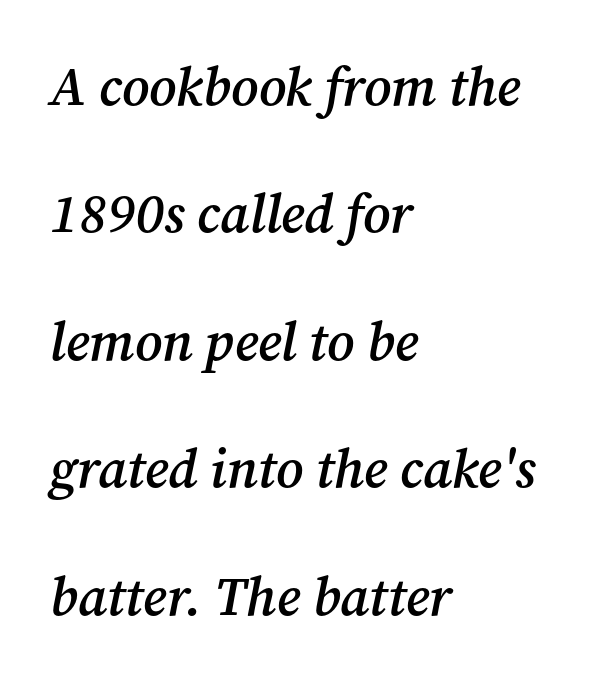
The image shows 54 px semibold serif type, italic (leaning right); set left-aligned, loose line spacing (2.36x), normal letter spacing, not underlined; medium stroke contrast and a medium x-height.
